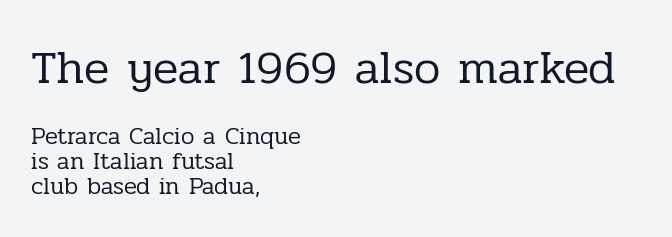
These lines stack with their left ends in a neat column. Stem width sits at or under what a default text font uses. Note the varied advance widths — an 'i' is clearly narrower than an 'm'. The designer dialed line spacing down below the default.
